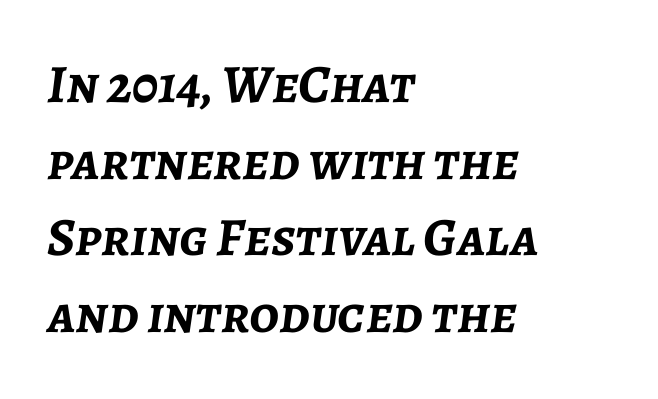
Q: Is the text bold? A: Yes.
Q: Is the text italic (slanted)? A: Yes, it leans right by about 7 degrees.
Q: Is the text underlined? A: No.
Q: How is the paragraph aligned? A: Left-aligned.
Q: Is the spacing between letters normal or unusually wide? A: Normal.
Q: Is the spacing between lines tight, normal or loose? A: Normal.
Q: Width (condensed, normal, or wide)? A: Normal.
Q: Stroke contrast? A: Low.
Q: x-height? A: Medium.
Q: Monospaced? A: No.
